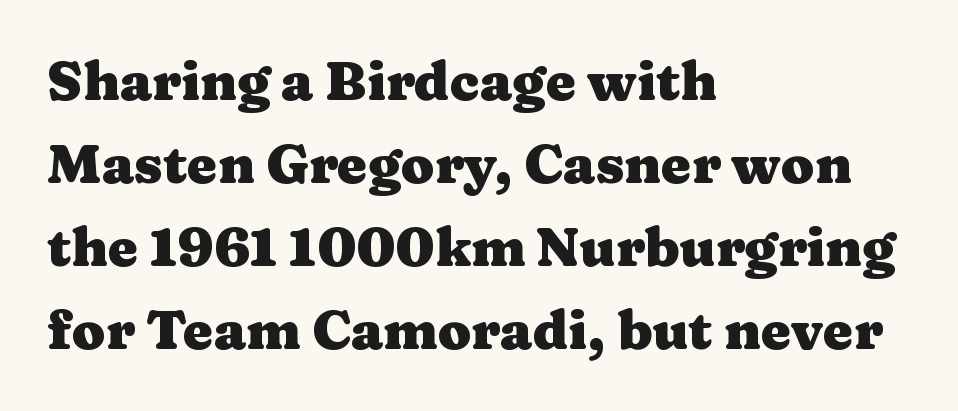
Q: Is the text bold? A: Yes.
Q: Is the text italic (slanted)? A: No, it is upright.
Q: Is the typeface a serif or a sans-serif typeface? A: Serif.
Q: Is the text underlined? A: No.
Q: How is the paragraph aligned? A: Left-aligned.
Q: Is the spacing between letters normal or unusually wide? A: Normal.
Q: Is the spacing between lines tight, normal or loose? A: Normal.
Q: Width (condensed, normal, or wide)? A: Wide.
Q: Stroke contrast? A: Medium.
Q: x-height? A: Medium.
Q: Monospaced? A: No.
